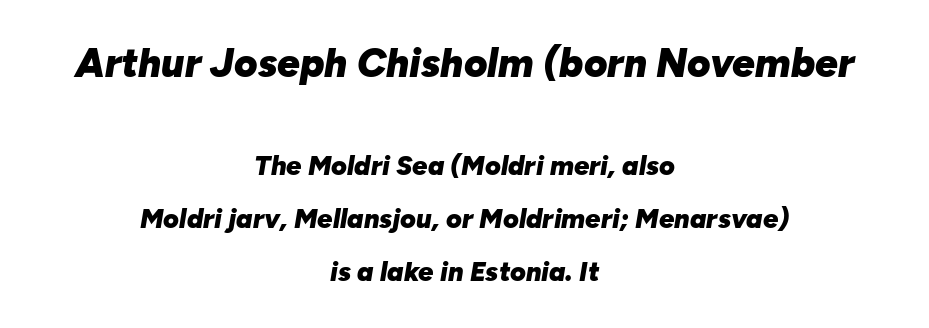
Q: Is the text bold? A: Yes.
Q: Is the text italic (slanted)? A: Yes, it leans right by about 10 degrees.
Q: Is the text underlined? A: No.
Q: How is the paragraph aligned? A: Centered.
Q: Is the spacing between letters normal or unusually wide? A: Normal.
Q: Is the spacing between lines tight, normal or loose? A: Loose.
Q: Which block of text is set in a larger size, the first (top) or the second (bottom)? A: The first (top) one.
Q: Width (condensed, normal, or wide)? A: Normal.
Q: Stroke contrast? A: Low.
Q: x-height? A: Medium.
Q: Monospaced? A: No.
